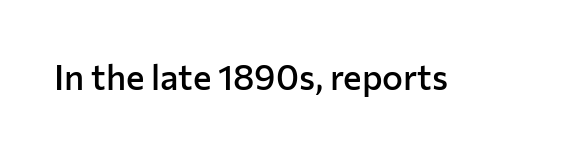
{"serif": "no", "italic": "no", "bold": "semi", "weight": "semibold", "width": "normal", "stroke_contrast": "low", "x_height": "medium", "monospaced": "no", "underline": "no", "letter_spacing": "normal", "letter_spacing_em": 0.0, "glyph_px": 35}
